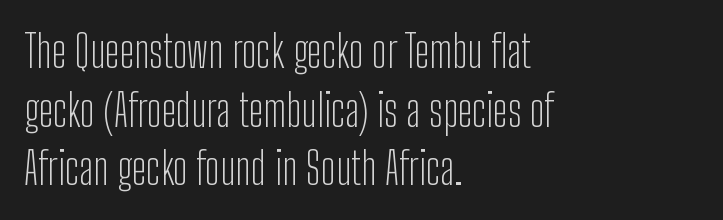
Q: Is the text bold? A: No.
Q: Is the text italic (slanted)? A: No, it is upright.
Q: Is the typeface a serif or a sans-serif typeface? A: Sans-serif.
Q: Is the text underlined? A: No.
Q: How is the paragraph aligned? A: Left-aligned.
Q: Is the spacing between letters normal or unusually wide? A: Normal.
Q: Is the spacing between lines tight, normal or loose? A: Normal.
Q: Width (condensed, normal, or wide)? A: Condensed.
Q: Stroke contrast? A: Low.
Q: x-height? A: Medium.
Q: Monospaced? A: No.
